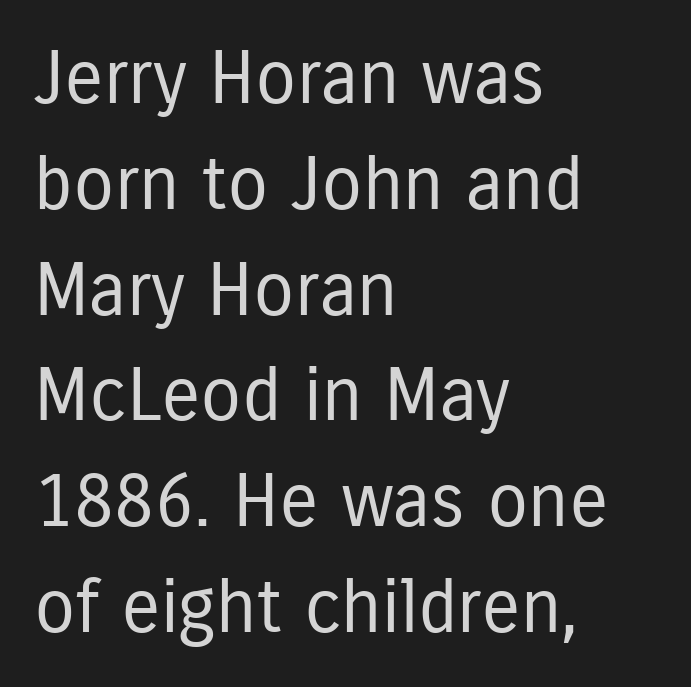
Q: Is the text bold? A: No.
Q: Is the text italic (slanted)? A: No, it is upright.
Q: Is the typeface a serif or a sans-serif typeface? A: Sans-serif.
Q: Is the text underlined? A: No.
Q: How is the paragraph aligned? A: Left-aligned.
Q: Is the spacing between letters normal or unusually wide? A: Normal.
Q: Is the spacing between lines tight, normal or loose? A: Normal.
Q: Width (condensed, normal, or wide)? A: Condensed.
Q: Stroke contrast? A: Low.
Q: x-height? A: Medium.
Q: Monospaced? A: No.
